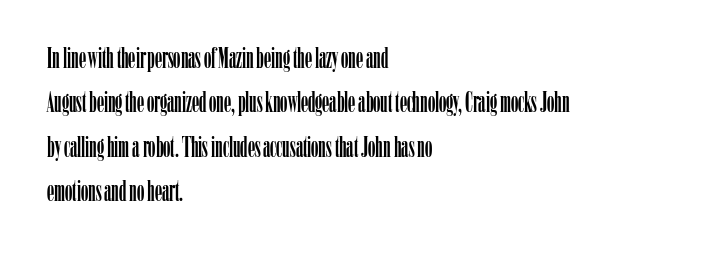
Line spacing here is normal. Beneath every word, the page is bare. The face used here is seriffed, in the tradition of book romans. The letters advance in unequal steps, a hallmark of proportional type. No extra tracking has been applied to these lines. These lines were composed using upright roman letters.
